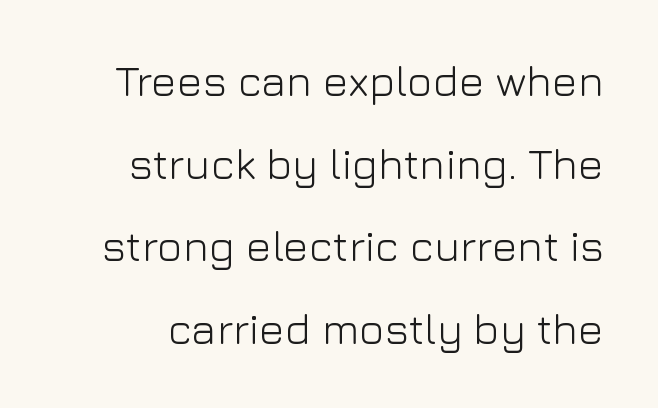
To sum up the face: it is a sans, with no serifs. The rendering uses natural spacing where letterforms have individual widths. The space between consecutive lines is lavish. Posture: upright roman. Heft: none added — not bold.
